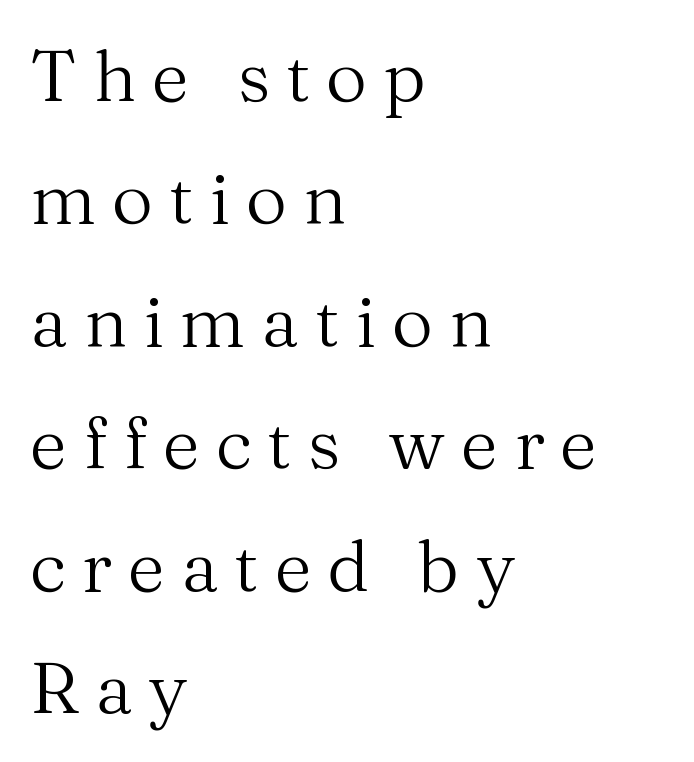
{"serif": "yes", "italic": "no", "bold": "no", "weight": "regular", "width": "normal", "stroke_contrast": "medium", "x_height": "medium", "monospaced": "no", "underline": "no", "align": "left", "line_spacing": "normal", "line_spacing_ratio": 1.7, "letter_spacing": "wide", "letter_spacing_em": 0.22, "glyph_px": 72}
